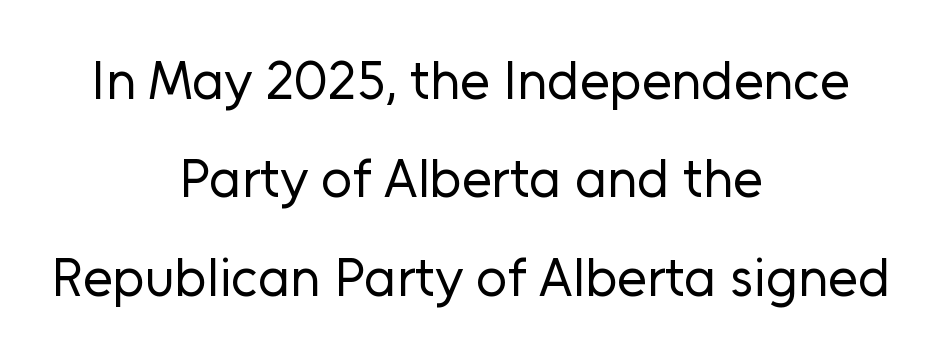
{"serif": "no", "italic": "no", "bold": "no", "weight": "regular", "width": "normal", "stroke_contrast": "low", "x_height": "medium", "monospaced": "no", "underline": "no", "align": "center", "line_spacing_ratio": 1.82, "letter_spacing": "normal", "letter_spacing_em": 0.0, "glyph_px": 54}
